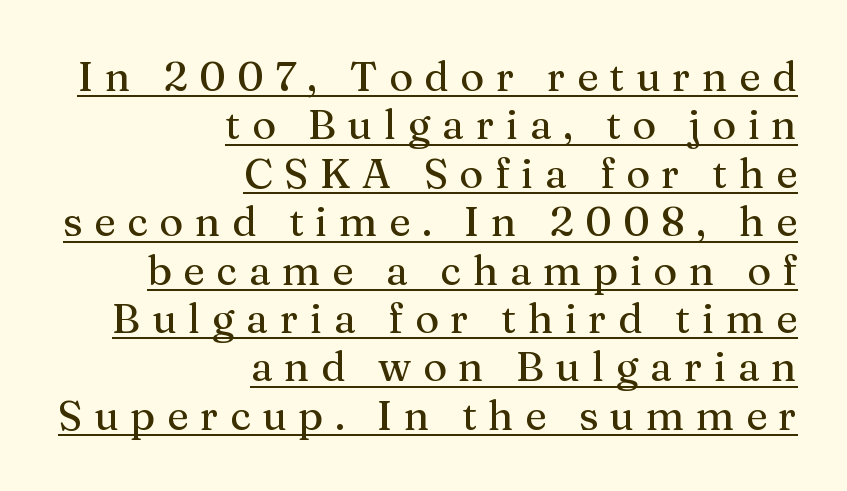
Students, note that the glyphs here are deliberately spaced far apart. Every row of glyphs terminates at an identical x-position on the right. This is serif lettering, the kind often seen in printed books. The rendering uses natural spacing where letterforms have individual widths. Nope, not italic — everything's standing straight.
